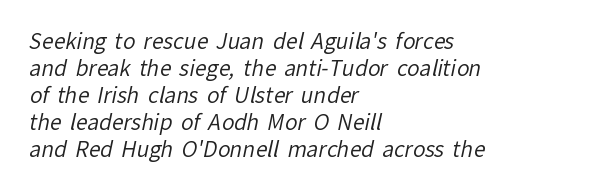
Letters have the restrained weight of plain body copy at most. The letters sit at their default tracking, neither squeezed nor spread. One-word summary of the alignment: left. Descenders hang freely into open space.
